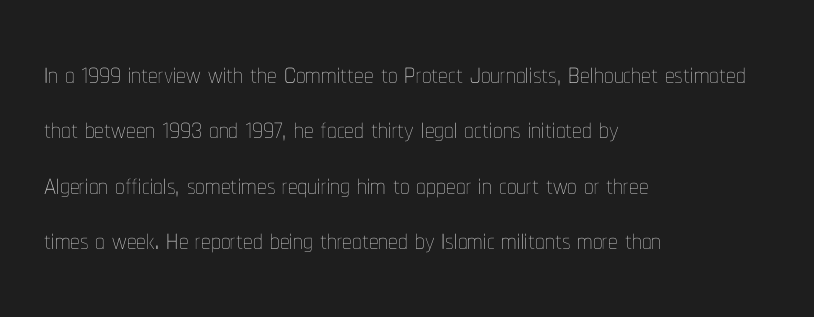
{"italic": "no", "bold": "no", "weight": "thin", "width": "condensed", "stroke_contrast": "low", "x_height": "medium", "monospaced": "no", "underline": "no", "align": "left", "line_spacing": "normal", "line_spacing_ratio": 1.46, "letter_spacing": "normal", "letter_spacing_em": 0.0, "glyph_px": 38}
